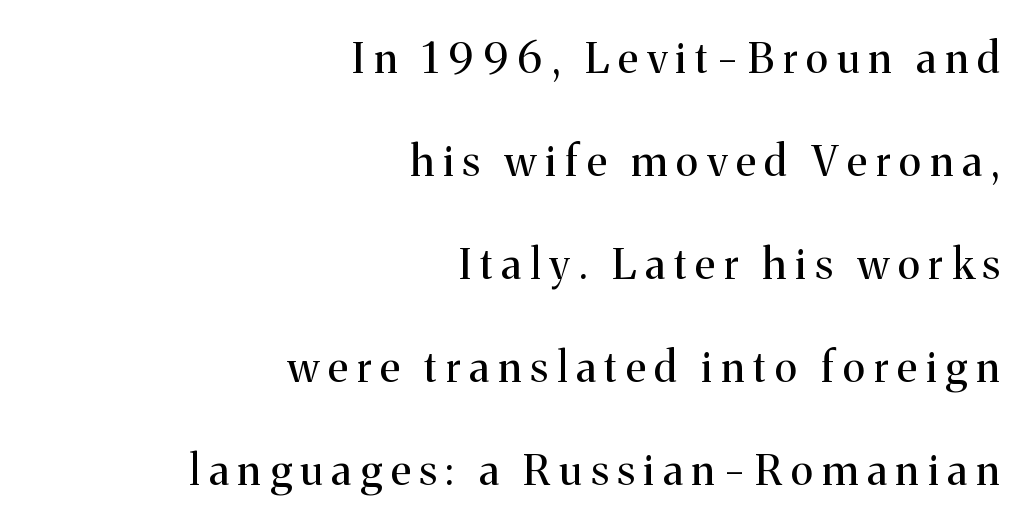
Is there much room between lines? Yes — plenty of vertical air separates them. The typeface has the unassuming heft of standard copy or less. Classification — serif. Looks like regular typesetting: each glyph gets only the width it needs. The passage is arranged like a letterhead date or caption credit — flush right.
